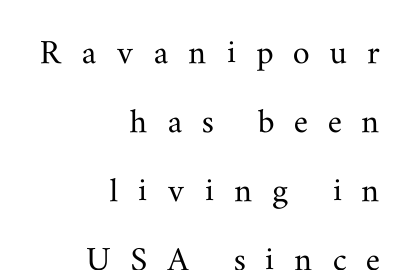
Q: Is the text italic (slanted)? A: No, it is upright.
Q: Is the typeface a serif or a sans-serif typeface? A: Serif.
Q: Is the text underlined? A: No.
Q: How is the paragraph aligned? A: Right-aligned.
Q: Is the spacing between letters normal or unusually wide? A: Unusually wide.
Q: Is the spacing between lines tight, normal or loose? A: Normal.
Q: Width (condensed, normal, or wide)? A: Wide.
Q: Stroke contrast? A: Medium.
Q: x-height? A: Small.
Q: Monospaced? A: No.
